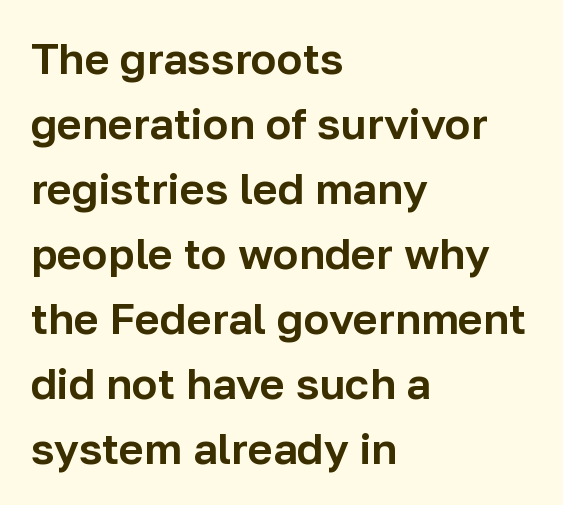
Rows of type keep a routine distance in the vertical direction. Decoration check: the copy has no underline. No feet cap the strokes, marking this as sans-serif type. What stands out about the letter spacing? Nothing — it is the standard amount. The compositor pushed each line to the left boundary. Posture: vertical.
